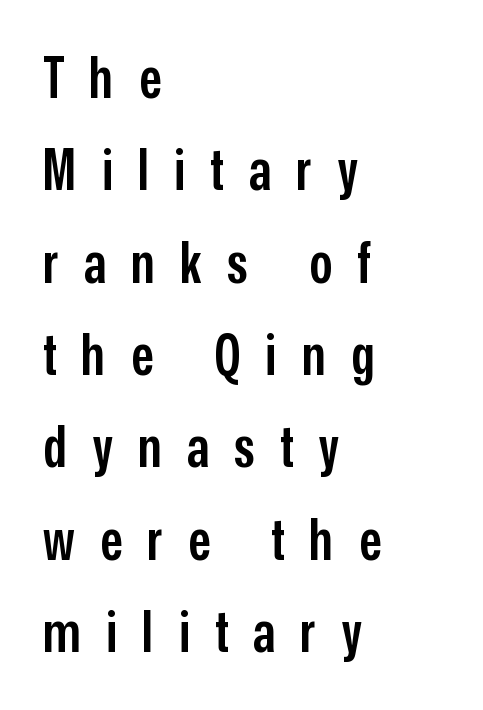
The image shows 57 px semibold, condensed sans-serif type, upright; set left-aligned, normal line spacing (1.62x), unusually wide letter spacing (+0.44 em), not underlined; low stroke contrast and a medium x-height.
